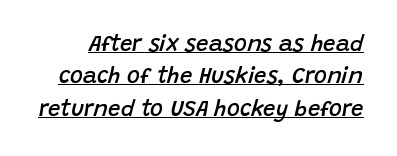
I'd describe the lettering as semibold — firm but not a full bold. Honestly, the letter spacing is just normal — you wouldn't notice it. Is there much room between lines? A standard amount, neither cramped nor airy. The face used here has a pronounced slope to its letters.
